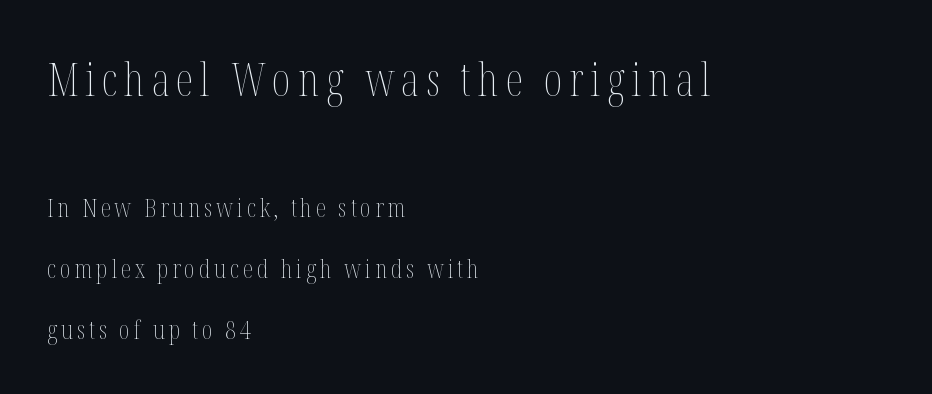
The specimen omits any rule beneath the text block's lines. Horizontal bands of white between lines are thick stripes. Varying glyph widths throughout — classic text-font behaviour. The paragraph has a hard left edge and a soft right edge. Unbolded letterforms with no extra heft. Which of the two is more prominent by size? The first, at the top.
